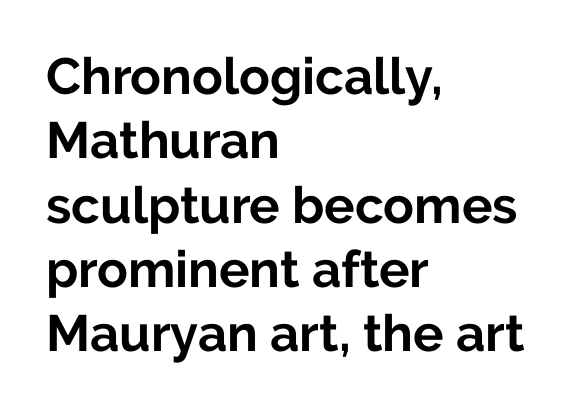
The image shows 51 px bold sans-serif type, upright; set left-aligned, normal line spacing (1.26x), normal letter spacing, not underlined; low stroke contrast and a medium x-height.
